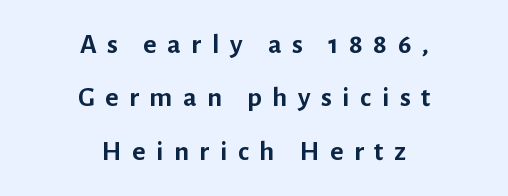
The image shows 28 px semibold sans-serif type, upright; set centered, loose line spacing (1.91x), unusually wide letter spacing (+0.38 em), not underlined; low stroke contrast and a medium x-height.
